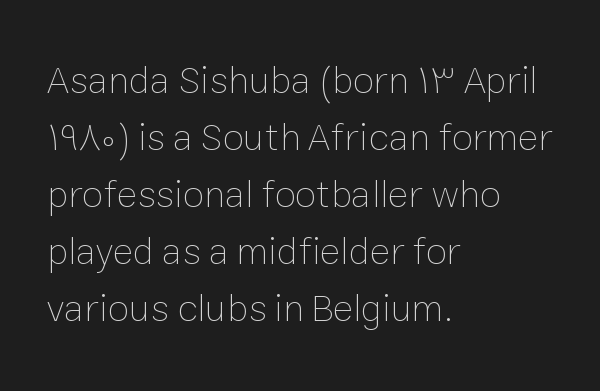
Vertically, the passage feels balanced, rows spaced as you'd expect. Alignment: flush left. Italic: no, the glyphs are upright roman. Each row of text sits above clean, open space.
